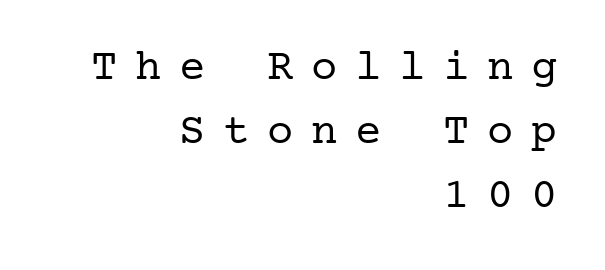
Q: Is the text bold? A: No.
Q: Is the text italic (slanted)? A: No, it is upright.
Q: Is the typeface a serif or a sans-serif typeface? A: Serif.
Q: Is the text underlined? A: No.
Q: How is the paragraph aligned? A: Right-aligned.
Q: Is the spacing between letters normal or unusually wide? A: Unusually wide.
Q: Is the spacing between lines tight, normal or loose? A: Normal.
Q: Width (condensed, normal, or wide)? A: Normal.
Q: Stroke contrast? A: Low.
Q: x-height? A: Medium.
